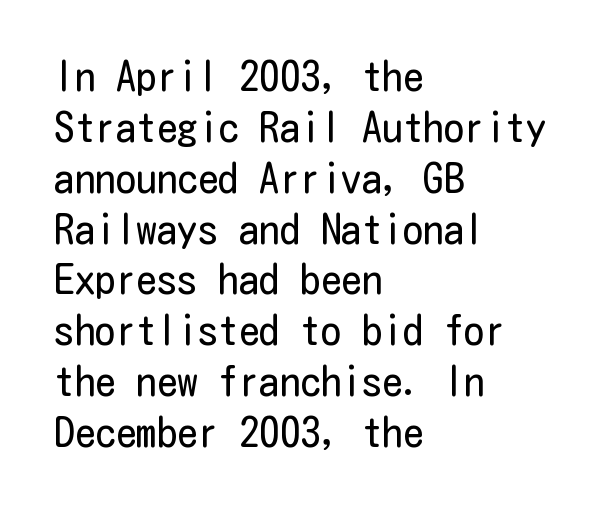
The image shows 41 px regular-weight, condensed sans-serif type, upright; set left-aligned, line spacing 1.24x, normal letter spacing, not underlined; low stroke contrast and a medium x-height.
